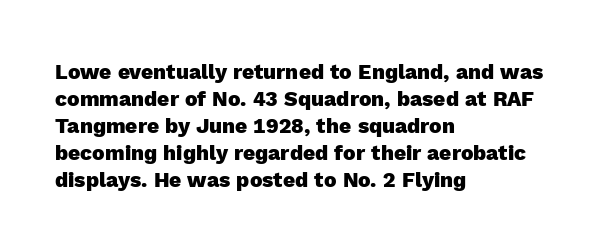
The image shows 21 px bold type, upright; set left-aligned, normal line spacing (1.29x), normal letter spacing, not underlined.
